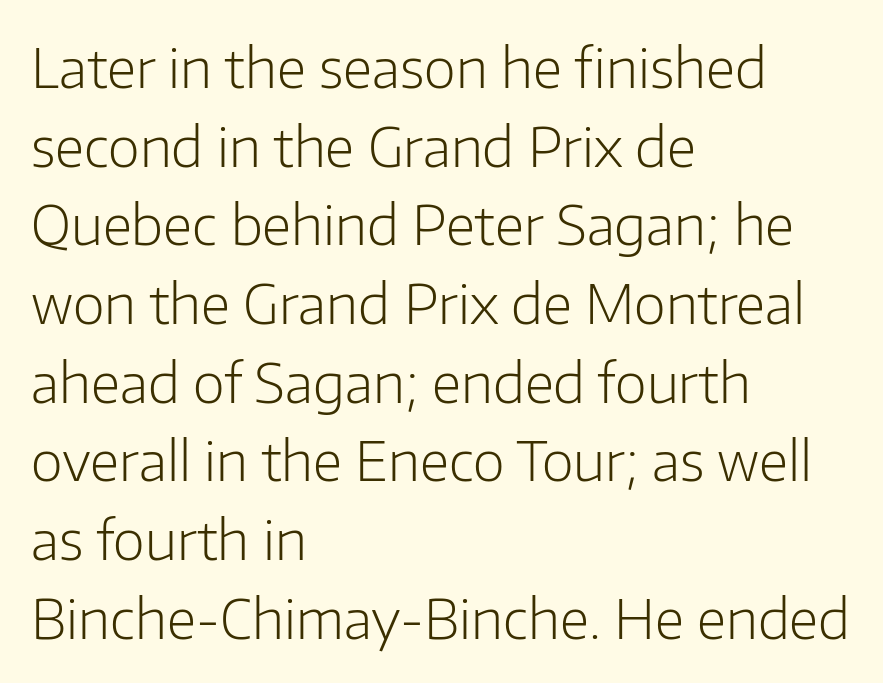
Ink coverage per letter is moderate at most. These lines are rendered in a variable-pitch font. Short and long lines alike share a common starting point at left. Letters rest on an invisible, unmarked baseline. Letterform terminals end flat and unadorned throughout the passage. These lines were composed using upright roman letters.
